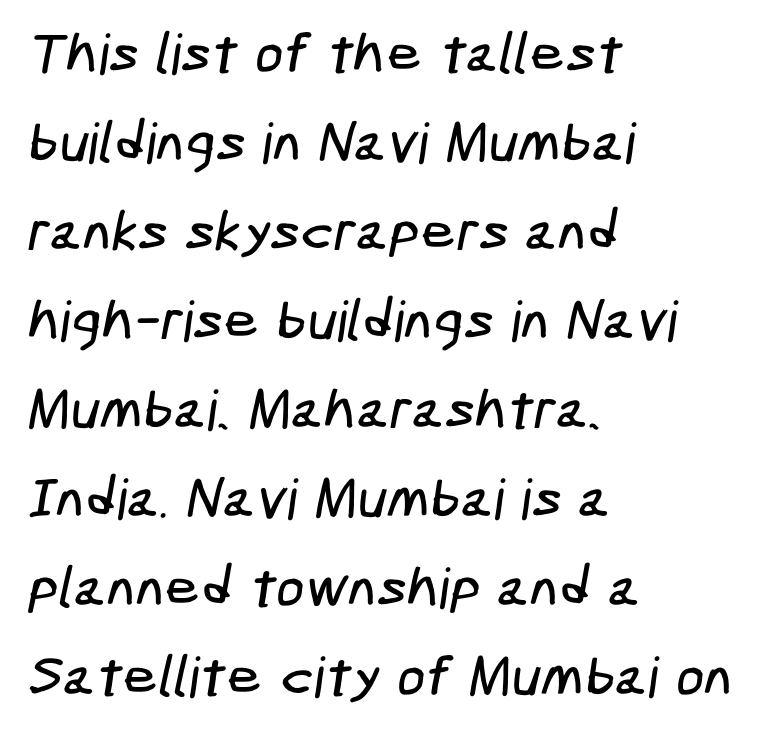
A bare baseline throughout the passage. There is no visible air inserted between adjacent glyphs. Font category for this specimen: sans-serif. Honestly, the row spacing looks completely unremarkable. Line starts are locked; line ends wander.
